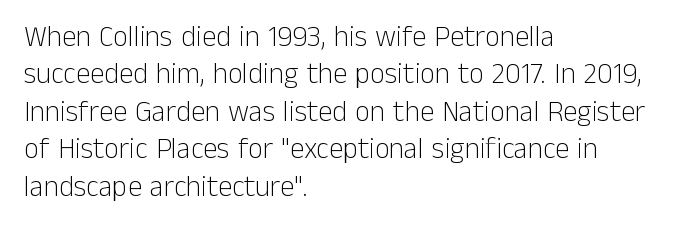
{"serif": "no", "italic": "no", "bold": "no", "weight": "light", "width": "normal", "stroke_contrast": "low", "x_height": "medium", "monospaced": "no", "underline": "no", "align": "left", "line_spacing": "normal", "line_spacing_ratio": 1.29, "letter_spacing": "normal", "letter_spacing_em": 0.0, "glyph_px": 29}
